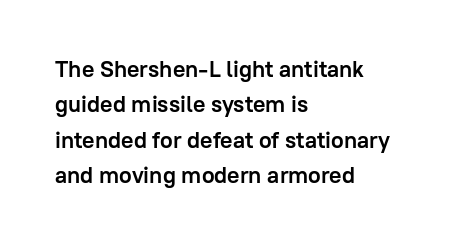
Q: Is the text bold? A: Yes.
Q: Is the text italic (slanted)? A: No, it is upright.
Q: Is the text underlined? A: No.
Q: How is the paragraph aligned? A: Left-aligned.
Q: Is the spacing between letters normal or unusually wide? A: Normal.
Q: Is the spacing between lines tight, normal or loose? A: Normal.
